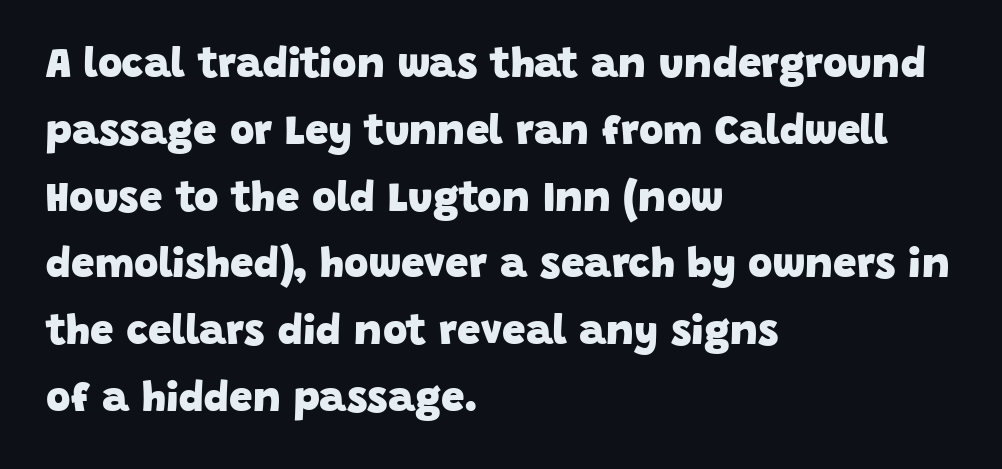
Q: Is the text bold? A: Yes.
Q: Is the typeface a serif or a sans-serif typeface? A: Sans-serif.
Q: Is the text underlined? A: No.
Q: How is the paragraph aligned? A: Left-aligned.
Q: Is the spacing between letters normal or unusually wide? A: Normal.
Q: Is the spacing between lines tight, normal or loose? A: Normal.
Q: Width (condensed, normal, or wide)? A: Normal.
Q: Stroke contrast? A: Low.
Q: x-height? A: Large.
Q: Monospaced? A: No.
